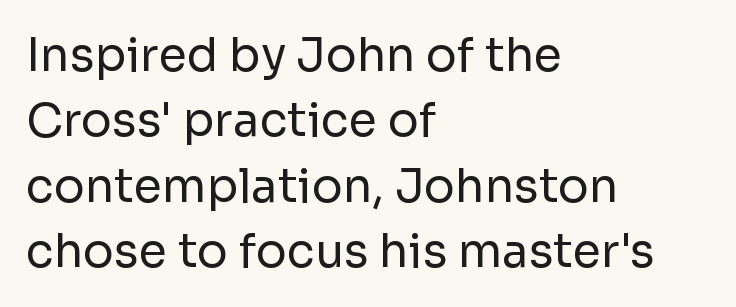
The rendering keeps characters at their native spacing. These lines sit exactly where default settings would place them. Note the varied advance widths — an 'i' is clearly narrower than an 'm'. A student would call this left alignment; a typographer would say flush left, rag right.
